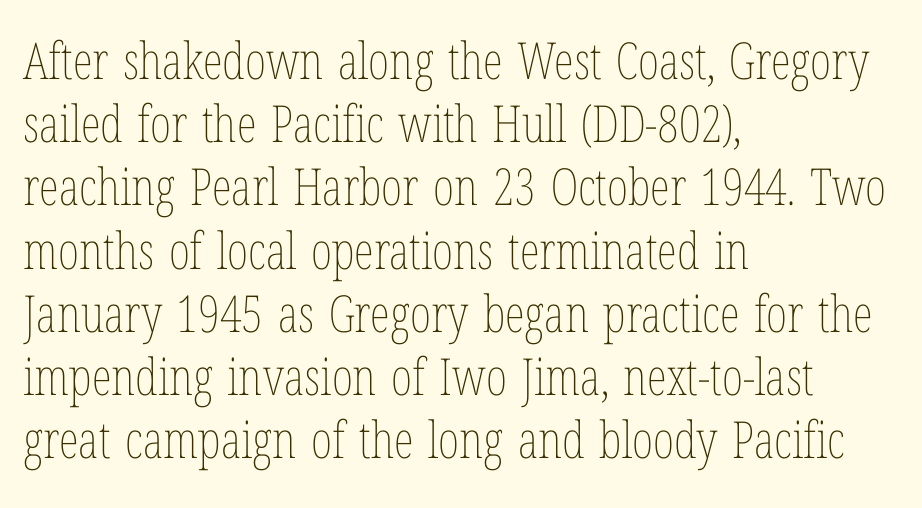
The image shows 51 px thin, condensed type, upright; set left-aligned, line spacing 1.24x, normal letter spacing, not underlined; low stroke contrast and a medium x-height.
